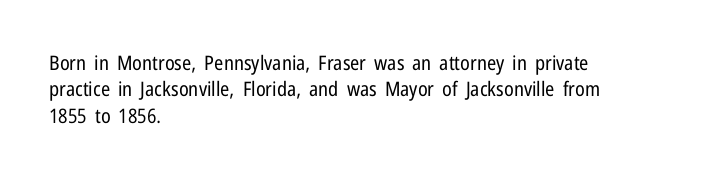
Characters remain perfectly vertical along every line. Rows of type keep a routine distance in the vertical direction. The face looks like a standard text weight, possibly lighter. Letter spacing: default. Each row of text sits above clean, open space.
